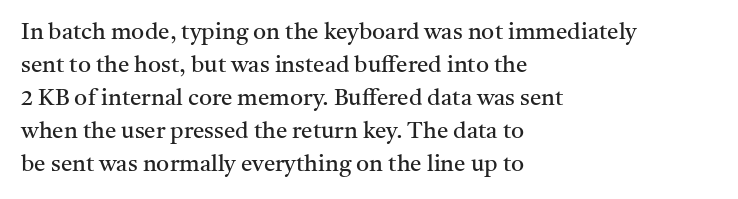
The image shows 23 px text type, upright; set left-aligned, normal line spacing (1.44x), normal letter spacing, not underlined.
